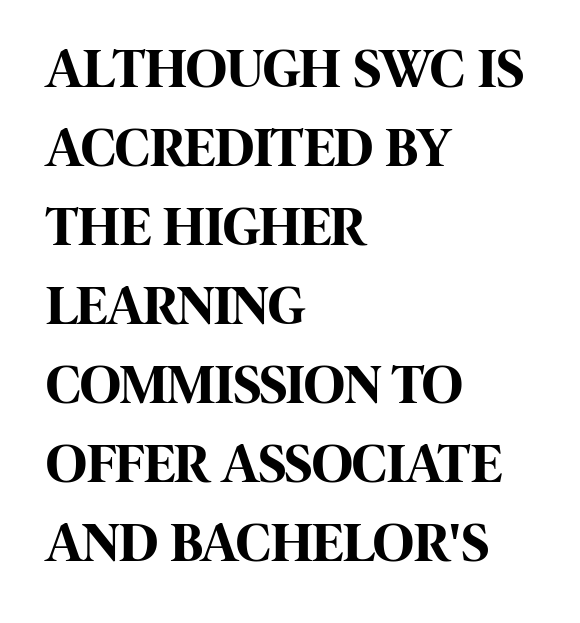
The image shows 56 px bold, condensed sans-serif type, upright; set left-aligned, normal line spacing (1.41x), normal letter spacing, not underlined; high stroke contrast and a large x-height.
